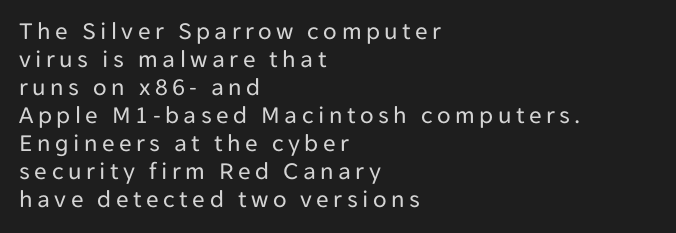
{"italic": "no", "bold": "no", "underline": "no", "align": "left", "line_spacing": "tight", "line_spacing_ratio": 1.12, "glyph_px": 25}
